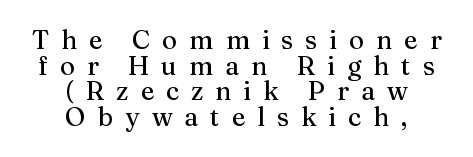
{"italic": "no", "underline": "no", "align": "center", "line_spacing": "tight", "line_spacing_ratio": 0.99, "letter_spacing": "wide", "letter_spacing_em": 0.46, "glyph_px": 26}
